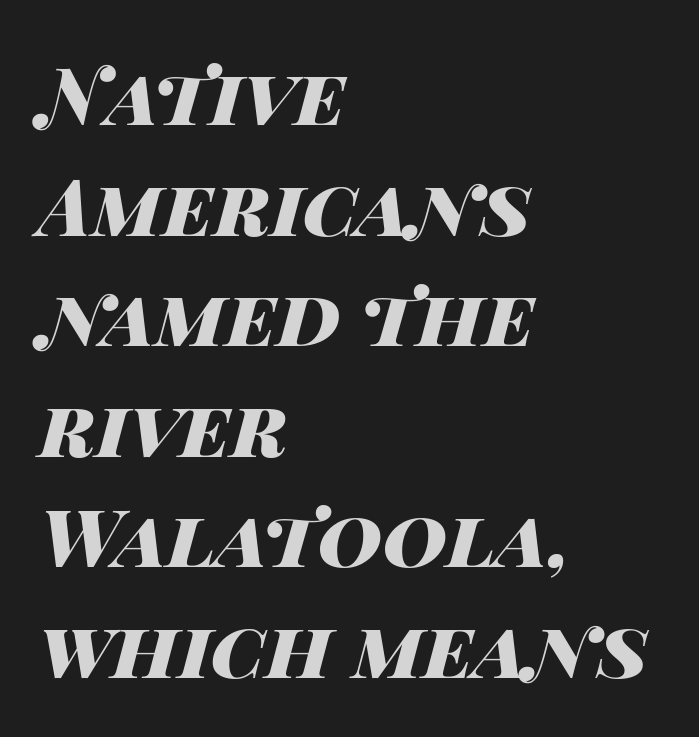
The image shows 79 px heavy, wide type, italic (leaning right); set left-aligned, normal line spacing (1.4x), normal letter spacing, not underlined; high stroke contrast and a large x-height.
